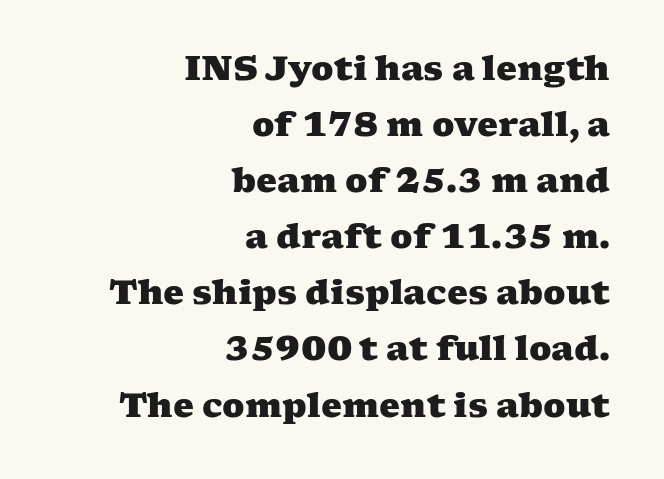
Q: Is the text bold? A: Yes.
Q: Is the typeface a serif or a sans-serif typeface? A: Serif.
Q: Is the text underlined? A: No.
Q: How is the paragraph aligned? A: Right-aligned.
Q: Is the spacing between letters normal or unusually wide? A: Normal.
Q: Is the spacing between lines tight, normal or loose? A: Normal.
Q: Width (condensed, normal, or wide)? A: Wide.
Q: Stroke contrast? A: Medium.
Q: x-height? A: Medium.
Q: Monospaced? A: No.
